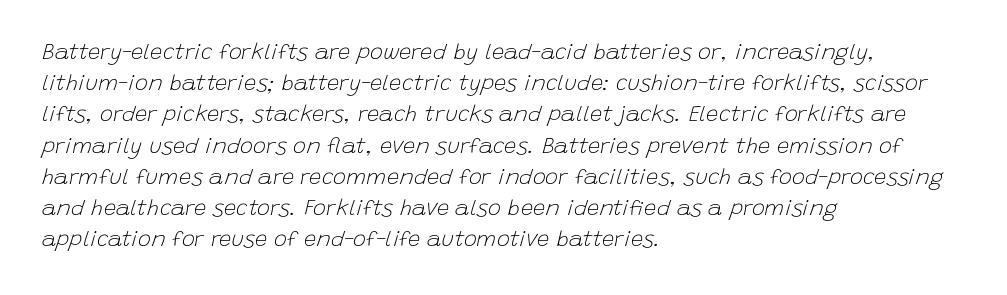
{"italic": "yes", "lean": "right", "slant_degrees": 15, "bold": "no", "underline": "no", "align": "left", "line_spacing": "normal", "line_spacing_ratio": 1.42, "letter_spacing": "normal", "letter_spacing_em": 0.0, "glyph_px": 22}
